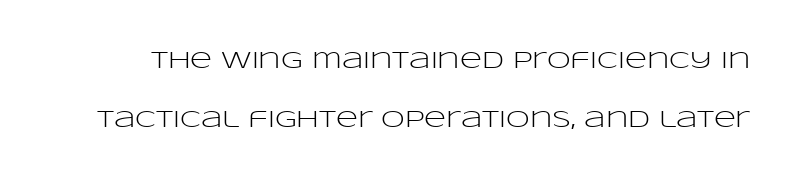
{"italic": "no", "bold": "no", "underline": "no", "line_spacing": "loose", "line_spacing_ratio": 2.44, "letter_spacing": "normal", "letter_spacing_em": 0.0, "glyph_px": 24}
